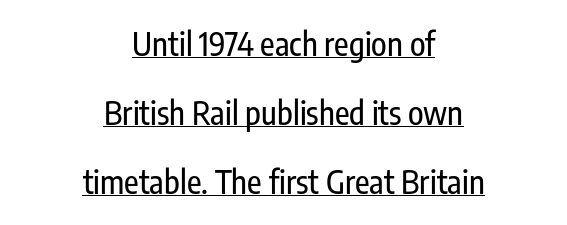
{"serif": "no", "italic": "no", "width": "condensed", "stroke_contrast": "low", "x_height": "medium", "monospaced": "no", "underline": "yes", "align": "center", "line_spacing": "loose", "line_spacing_ratio": 2.15, "letter_spacing": "normal", "letter_spacing_em": 0.0, "glyph_px": 32}
